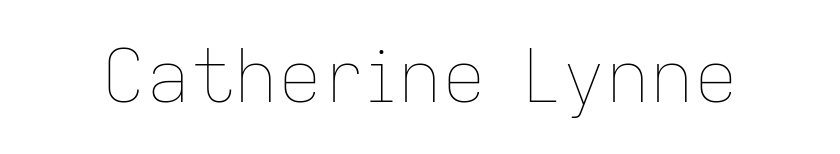
The strip under each line holds only bare page. If you drew a line through each stem, it would be perfectly vertical. The gaps between neighbouring characters are ordinary and unremarkable. The weight tops out at a normal text grade. Think of a printed novel: that variable character pitch is what you see here.
